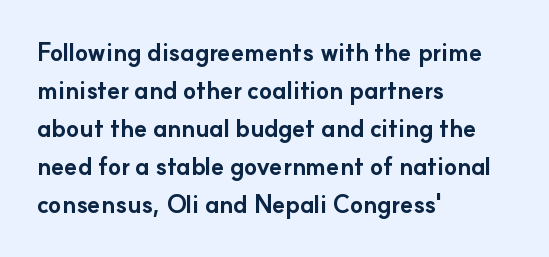
{"italic": "no", "bold": "yes", "underline": "no", "align": "left", "line_spacing": "normal", "line_spacing_ratio": 1.58, "letter_spacing": "normal", "letter_spacing_em": 0.0, "glyph_px": 24}
